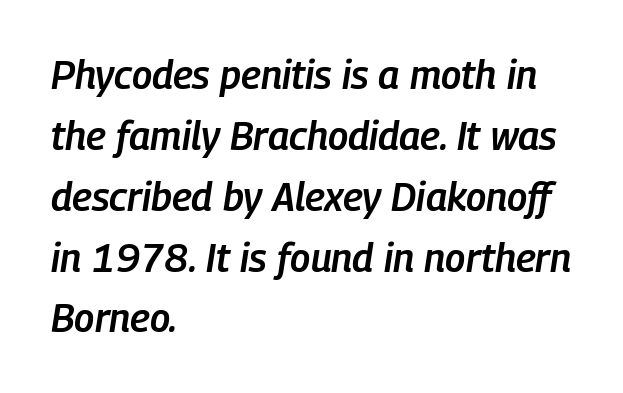
Q: Is the text bold? A: Semi-bold.
Q: Is the text italic (slanted)? A: Yes, it leans right by about 9 degrees.
Q: Is the text underlined? A: No.
Q: How is the paragraph aligned? A: Left-aligned.
Q: Is the spacing between letters normal or unusually wide? A: Normal.
Q: Is the spacing between lines tight, normal or loose? A: Normal.
Q: Width (condensed, normal, or wide)? A: Condensed.
Q: Stroke contrast? A: Low.
Q: x-height? A: Medium.
Q: Monospaced? A: No.
